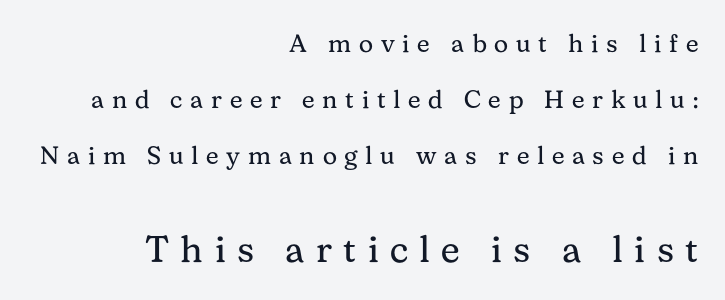
{"serif": "yes", "italic": "no", "bold": "no", "weight": "regular", "width": "normal", "stroke_contrast": "medium", "x_height": "medium", "monospaced": "no", "underline": "no", "align": "right", "line_spacing": "loose", "line_spacing_ratio": 2.25, "letter_spacing": "wide", "letter_spacing_em": 0.31, "larger_block": "second", "size_ratio": 1.48, "glyph_px": 37}
